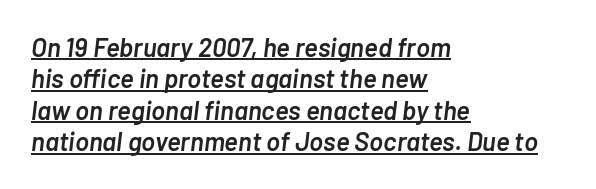
Q: Is the text bold? A: Semi-bold.
Q: Is the text italic (slanted)? A: Yes, it leans right by about 7 degrees.
Q: Is the text underlined? A: Yes.
Q: How is the paragraph aligned? A: Left-aligned.
Q: Is the spacing between letters normal or unusually wide? A: Normal.
